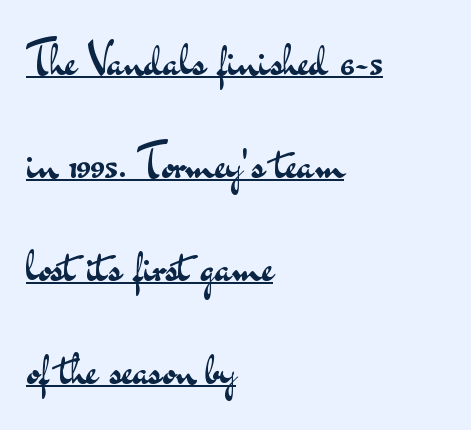
Students, observe: this is what heavily led, spacious text looks like. What kind of face is this? One without serifs — a sans. A baseline rule has been typeset under these characters. These lines keep a tight, regular rhythm from letter to letter. Looks like regular typesetting: each glyph gets only the width it needs.
